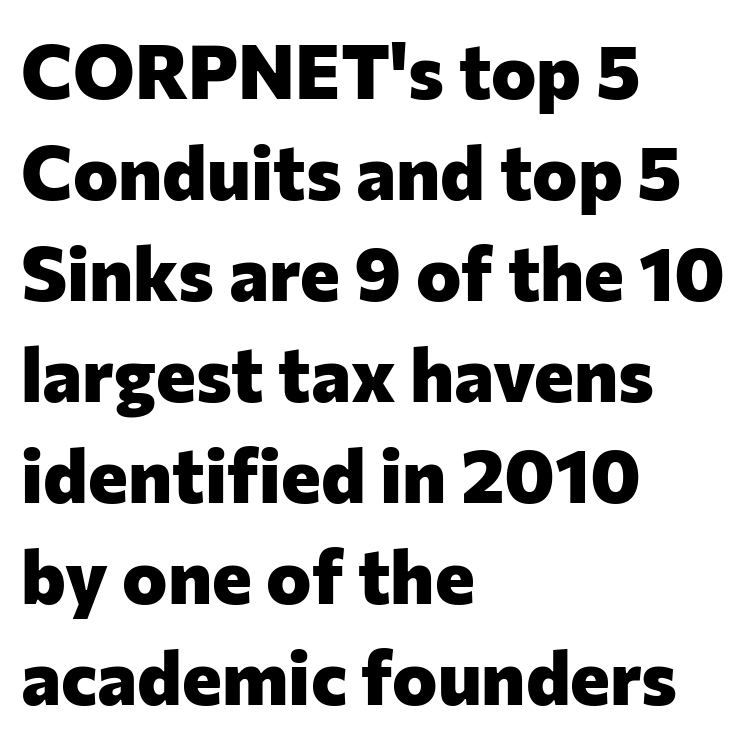
Q: Is the text bold? A: Yes.
Q: Is the text italic (slanted)? A: No, it is upright.
Q: Is the typeface a serif or a sans-serif typeface? A: Sans-serif.
Q: Is the text underlined? A: No.
Q: How is the paragraph aligned? A: Left-aligned.
Q: Is the spacing between letters normal or unusually wide? A: Normal.
Q: Is the spacing between lines tight, normal or loose? A: Normal.
Q: Width (condensed, normal, or wide)? A: Normal.
Q: Stroke contrast? A: Low.
Q: x-height? A: Medium.
Q: Monospaced? A: No.
